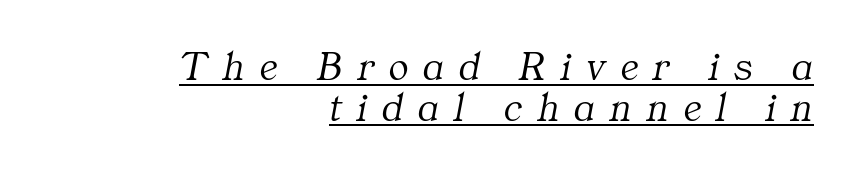
The image shows 41 px light serif type, italic (leaning right); set right-aligned, tight line spacing (0.99x), unusually wide letter spacing (+0.37 em), underlined; medium stroke contrast and a medium x-height.
